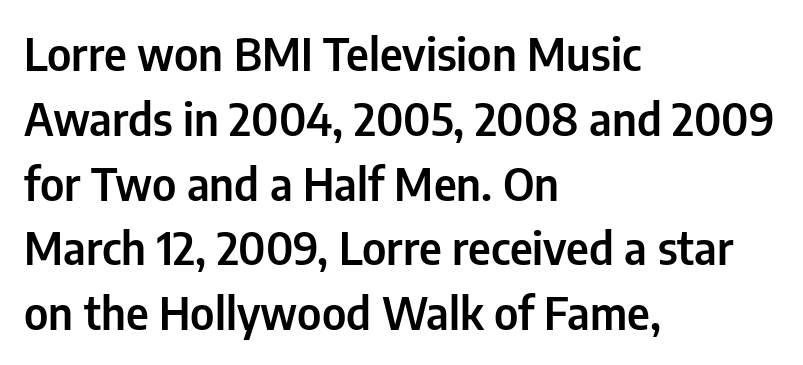
Q: Is the text italic (slanted)? A: No, it is upright.
Q: Is the typeface a serif or a sans-serif typeface? A: Sans-serif.
Q: Is the text underlined? A: No.
Q: How is the paragraph aligned? A: Left-aligned.
Q: Is the spacing between letters normal or unusually wide? A: Normal.
Q: Is the spacing between lines tight, normal or loose? A: Normal.
Q: Width (condensed, normal, or wide)? A: Condensed.
Q: Stroke contrast? A: Low.
Q: x-height? A: Medium.
Q: Monospaced? A: No.
